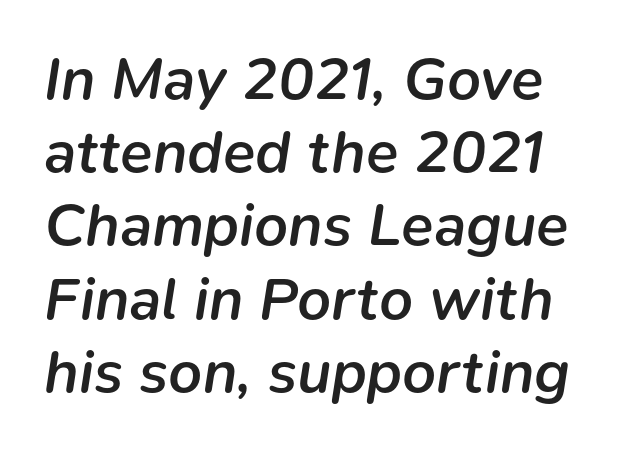
The image shows 60 px semibold type, italic (leaning right); set line spacing 1.22x, normal letter spacing, not underlined; low stroke contrast and a medium x-height.
